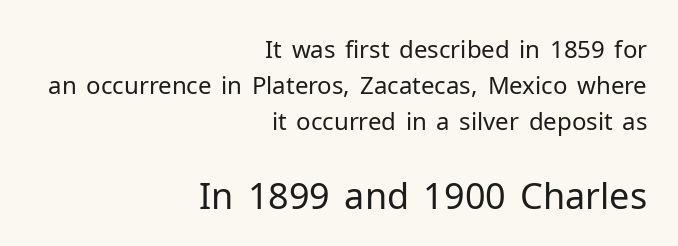
The image shows 36 px regular-weight sans-serif type, upright; set right-aligned, normal line spacing (1.51x), normal letter spacing, not underlined; the second (bottom) block is 1.5x larger; low stroke contrast and a medium x-height.
